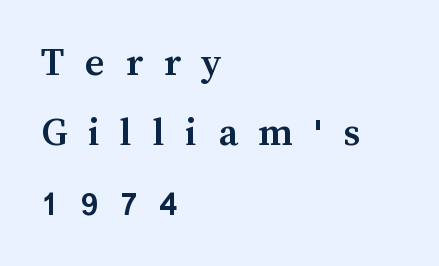
The image shows 42 px semibold type, upright; set left-aligned, normal line spacing (1.67x), unusually wide letter spacing (+0.49 em), not underlined; medium stroke contrast and a medium x-height.
